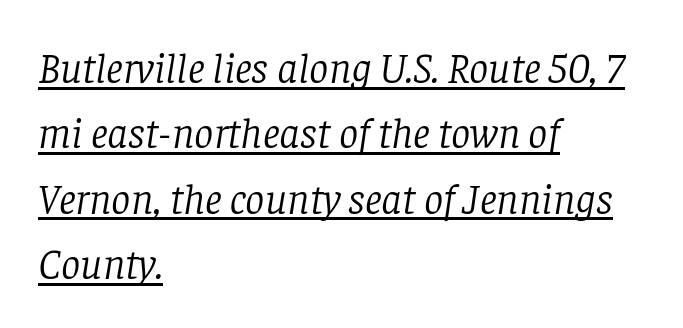
The image shows 43 px light serif type, italic (leaning right); set left-aligned, normal line spacing (1.52x), normal letter spacing, underlined; low stroke contrast and a large x-height.
